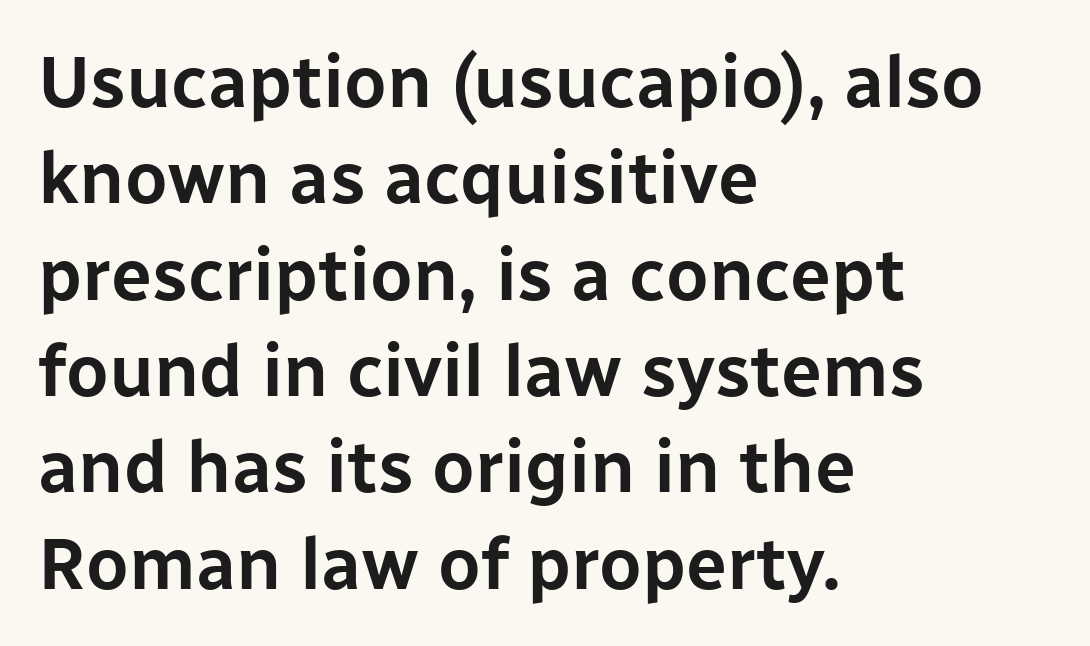
The image shows 73 px sans-serif type, upright; set left-aligned, normal line spacing (1.32x), normal letter spacing, not underlined; low stroke contrast and a medium x-height.
